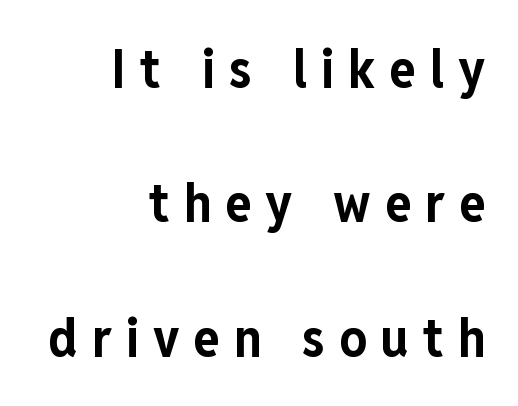
These lines are set flush right with a ragged left edge. Has an underline been added? It has not. The gaps between neighbouring characters are conspicuously large. On the weight axis this lands at bold, roughly 700. The line-height multiplier appears high, well above default. Is this a fixed-width face? No — the glyphs have proportional, varying widths.
